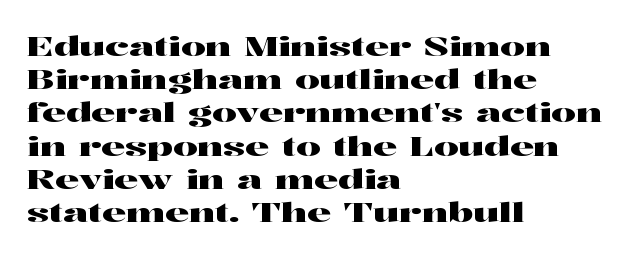
{"italic": "no", "underline": "no", "align": "left", "line_spacing_ratio": 1.23, "letter_spacing": "normal", "letter_spacing_em": 0.0, "glyph_px": 27}
